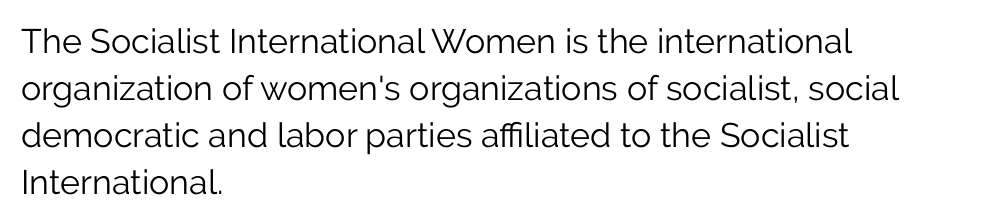
{"serif": "no", "italic": "no", "bold": "no", "weight": "light", "width": "normal", "stroke_contrast": "low", "x_height": "medium", "monospaced": "no", "underline": "no", "align": "left", "line_spacing": "normal", "line_spacing_ratio": 1.38, "letter_spacing": "normal", "letter_spacing_em": 0.0, "glyph_px": 34}
